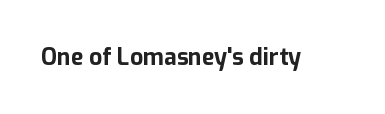
Q: Is the text bold? A: Yes.
Q: Is the text italic (slanted)? A: No, it is upright.
Q: Is the text underlined? A: No.
Q: Is the spacing between letters normal or unusually wide? A: Normal.
